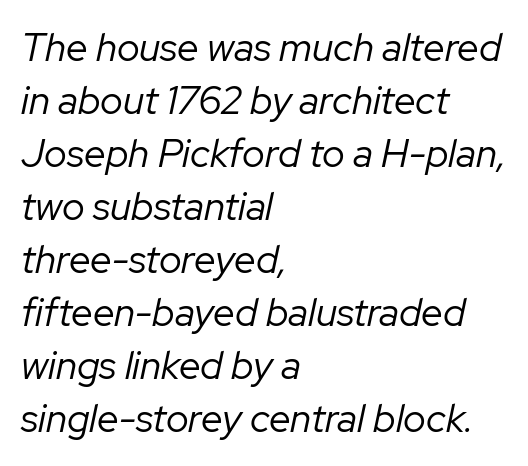
Beneath every word, the page is bare. The paragraph has a hard left edge and a soft right edge. The passage shown is typed in a proportional face where columns would drift. This sample uses an oblique cut, with every glyph tilted off the vertical. The vertical gap from one line to the next is medium. Nothing heavy about these letters — not bold at all.
